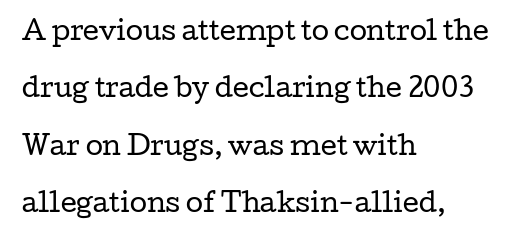
Characters follow at the spacing the type designer built in. Airy leading. Stem width sits at or under what a default text font uses. The space directly below the letters is spotless. Line starts are locked; line ends wander.
